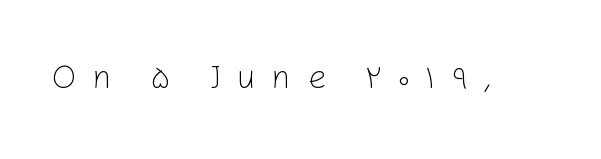
The image shows 34 px light sans-serif type, upright; set unusually wide letter spacing (+0.45 em), not underlined; low stroke contrast and a medium x-height.
